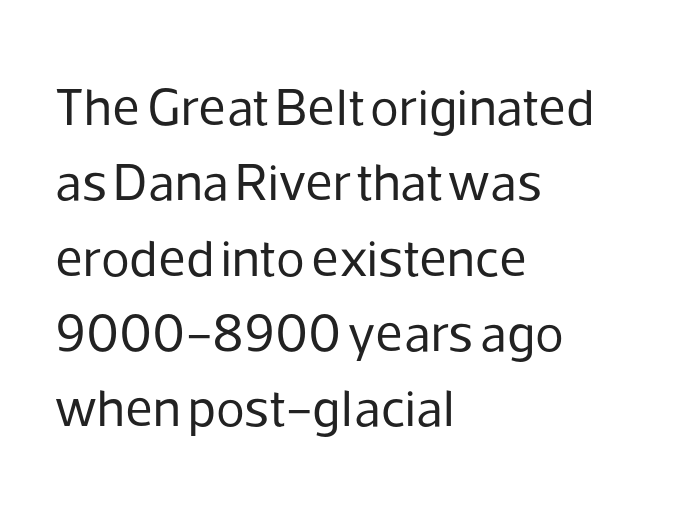
{"serif": "no", "italic": "no", "bold": "no", "weight": "regular", "width": "normal", "stroke_contrast": "low", "x_height": "medium", "monospaced": "no", "underline": "no", "align": "left", "line_spacing": "normal", "line_spacing_ratio": 1.42, "letter_spacing": "normal", "letter_spacing_em": 0.0, "glyph_px": 53}
